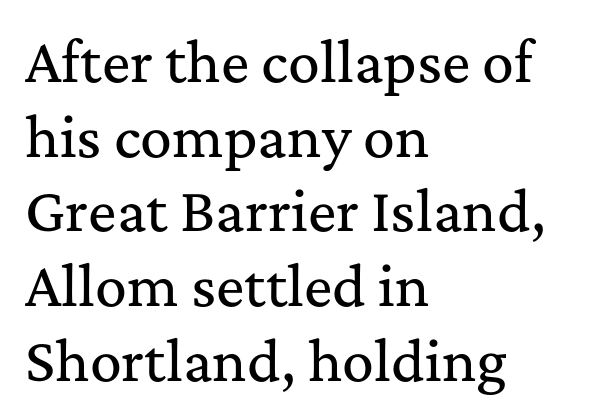
{"serif": "yes", "italic": "no", "width": "normal", "stroke_contrast": "medium", "x_height": "medium", "monospaced": "no", "underline": "no", "align": "left", "line_spacing": "normal", "line_spacing_ratio": 1.41, "letter_spacing": "normal", "letter_spacing_em": 0.0, "glyph_px": 53}
